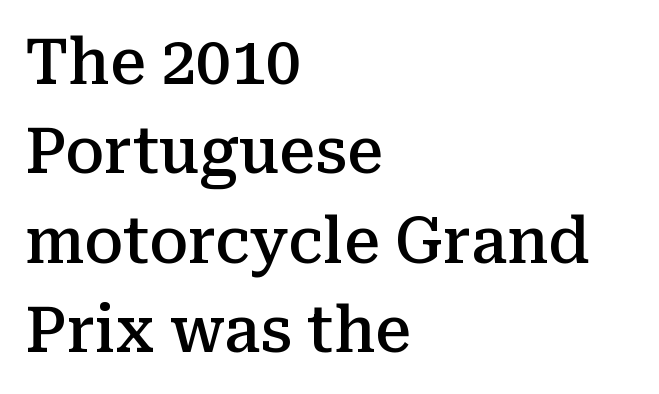
Clear beneath every line of the passage. You can tell from the footed stems that serif type was used. Here the designer chose a conventional face with non-uniform glyph widths. Which margin do the lines hug? The left one — the right edge is uneven.
